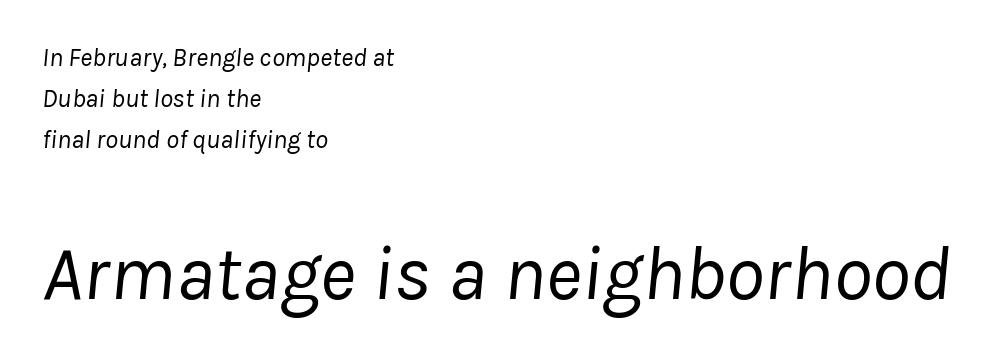
The baseline area is clear. The gaps between neighbouring characters are ordinary and unremarkable. The weight would be labelled regular, book, light, or lighter still. The face used here is proportionally spaced, like ordinary book or web type. If you squint, the bottom block still reads clearly — it's the larger of the two.
